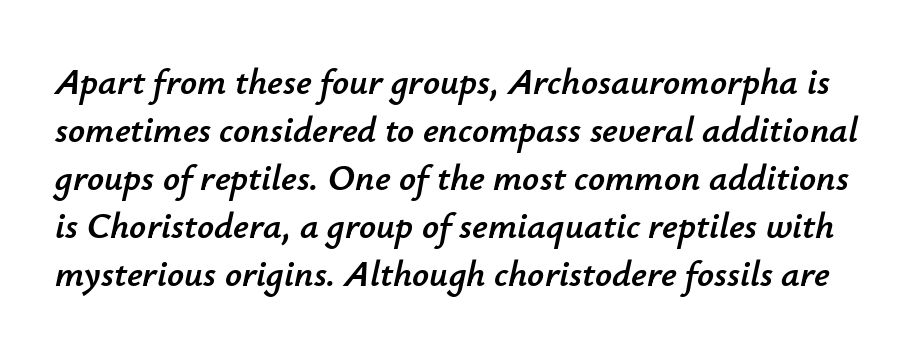
{"italic": "yes", "lean": "right", "slant_degrees": 12, "width": "normal", "stroke_contrast": "low", "x_height": "small", "monospaced": "no", "underline": "no", "line_spacing": "normal", "line_spacing_ratio": 1.3, "letter_spacing": "normal", "letter_spacing_em": 0.0, "glyph_px": 37}
